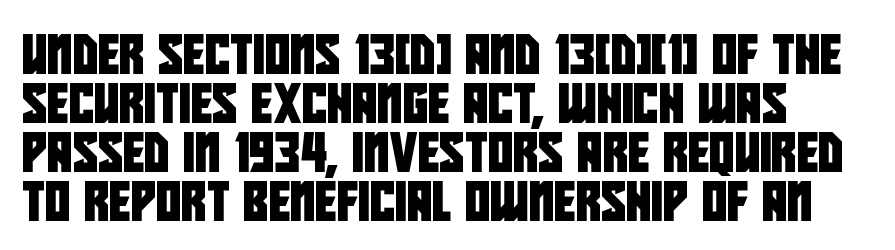
Q: Is the typeface a serif or a sans-serif typeface? A: Sans-serif.
Q: Is the text underlined? A: No.
Q: How is the paragraph aligned? A: Left-aligned.
Q: Is the spacing between letters normal or unusually wide? A: Normal.
Q: Is the spacing between lines tight, normal or loose? A: Normal.
Q: Width (condensed, normal, or wide)? A: Condensed.
Q: Stroke contrast? A: Low.
Q: x-height? A: Large.
Q: Monospaced? A: No.
